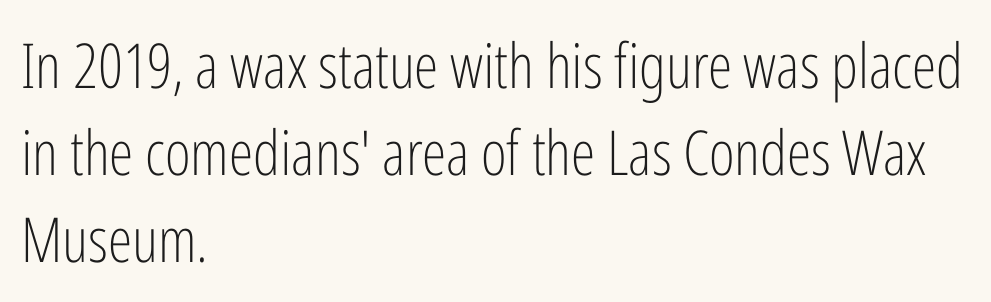
The image shows 62 px light, condensed sans-serif type, upright; set left-aligned, normal line spacing (1.4x), normal letter spacing, not underlined; low stroke contrast and a medium x-height.
